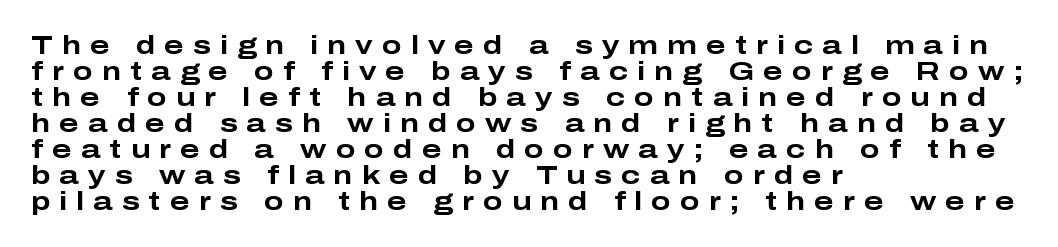
Q: Is the text bold? A: Yes.
Q: Is the text italic (slanted)? A: No, it is upright.
Q: Is the text underlined? A: No.
Q: How is the paragraph aligned? A: Left-aligned.
Q: Is the spacing between letters normal or unusually wide? A: Unusually wide.
Q: Is the spacing between lines tight, normal or loose? A: Tight.
